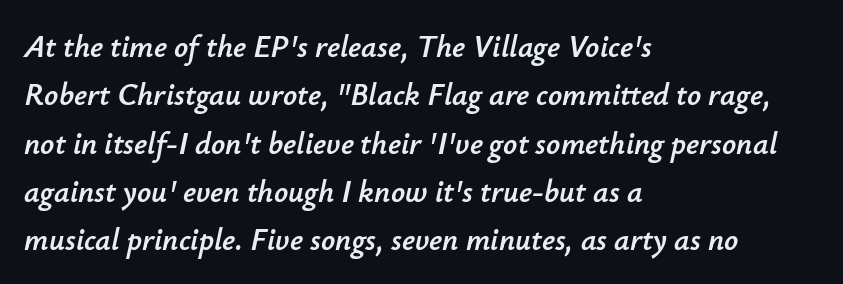
{"italic": "yes", "lean": "right", "slant_degrees": 12, "width": "normal", "stroke_contrast": "low", "x_height": "small", "monospaced": "no", "underline": "no", "align": "left", "line_spacing": "normal", "line_spacing_ratio": 1.56, "letter_spacing": "normal", "letter_spacing_em": 0.0, "glyph_px": 31}
